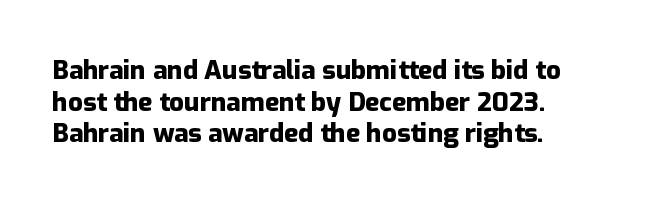
I'd describe the lettering as bold — thick and assertive. Words appear dense and cohesive because spacing is normal. Reading down the block, your eye returns to a fixed left position each line. The lettering holds an erect, upright posture throughout. Descender tails drop into unmarked territory.
